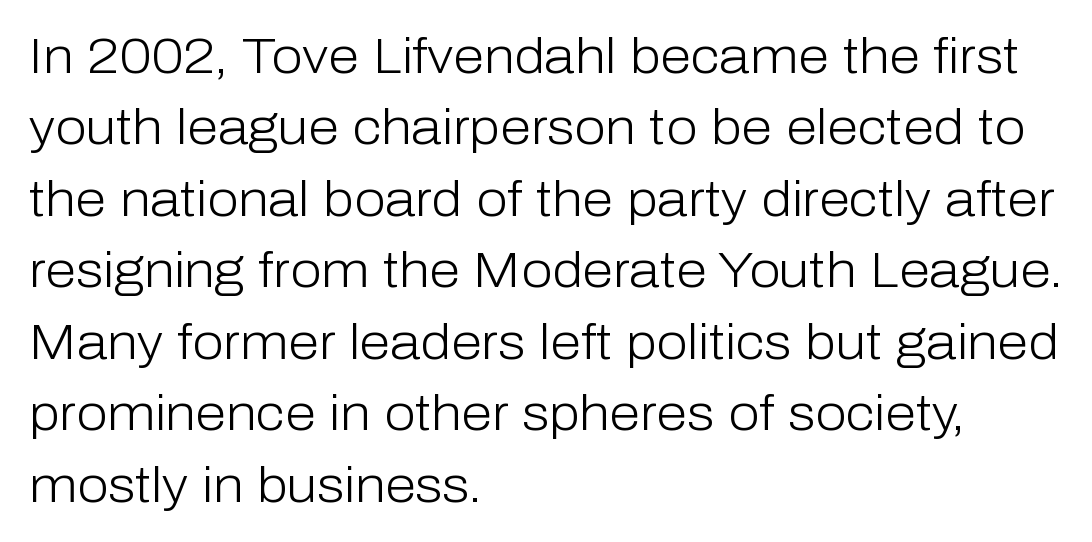
The image shows 50 px light sans-serif type, upright; set left-aligned, normal line spacing (1.43x), normal letter spacing, not underlined; low stroke contrast and a medium x-height.
